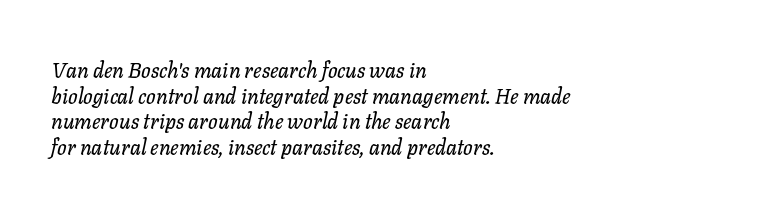
Q: Is the text italic (slanted)? A: Yes, it leans right by about 11 degrees.
Q: Is the text underlined? A: No.
Q: How is the paragraph aligned? A: Left-aligned.
Q: Is the spacing between letters normal or unusually wide? A: Normal.
